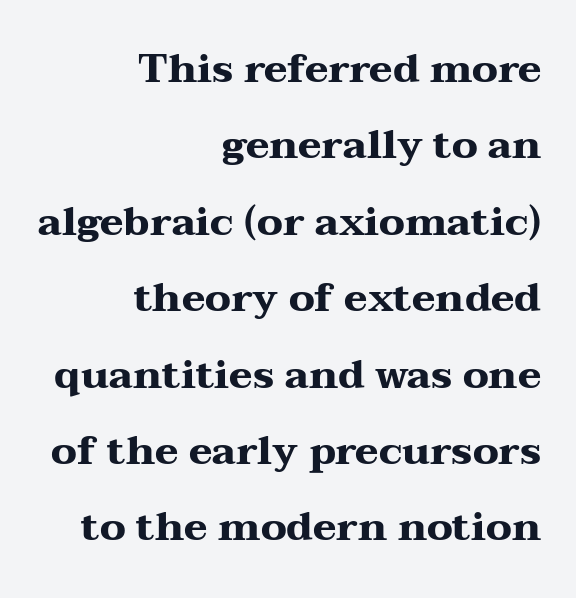
The image shows 40 px heavy, wide serif type, upright; set right-aligned, loose line spacing (1.91x), normal letter spacing, not underlined; medium stroke contrast and a medium x-height.
